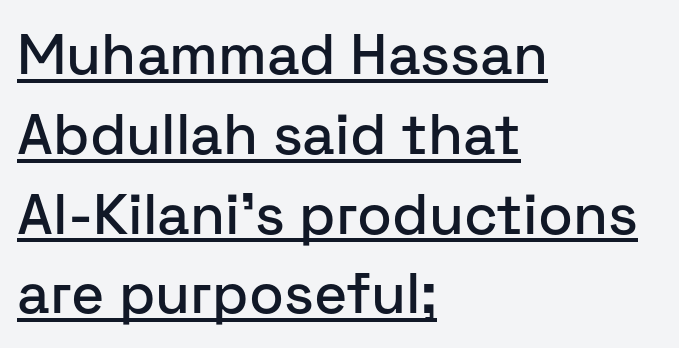
Does a line run under the words? Yes, clearly. The letters stand upright; this is a roman face. These lines are composed in type without serifs. In terms of letterspacing, this is plain default setting.
